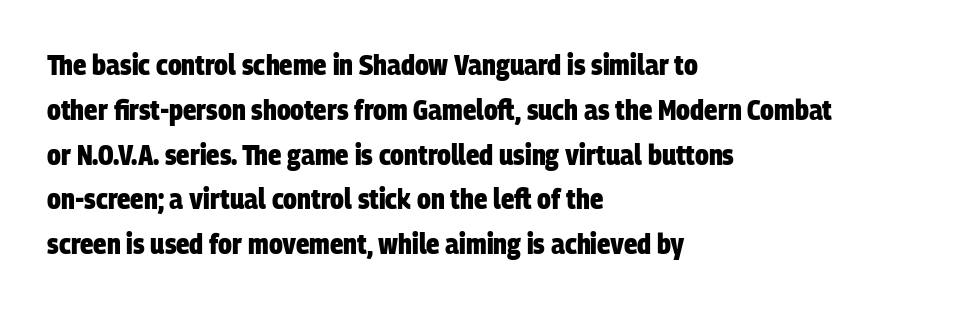
{"serif": "no", "bold": "yes", "weight": "heavy", "width": "condensed", "stroke_contrast": "low", "x_height": "large", "monospaced": "no", "underline": "no", "align": "left", "line_spacing": "normal", "line_spacing_ratio": 1.6, "letter_spacing": "normal", "letter_spacing_em": 0.0, "glyph_px": 28}
